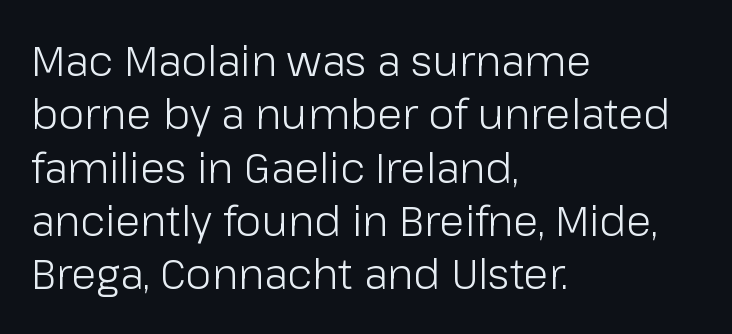
The image shows 42 px light sans-serif type, upright; set left-aligned, normal line spacing (1.27x), normal letter spacing, not underlined; low stroke contrast and a medium x-height.
